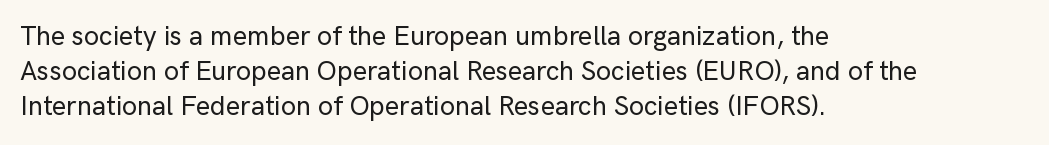
The image shows 27 px text type, upright; set left-aligned, normal line spacing (1.3x), normal letter spacing, not underlined.
